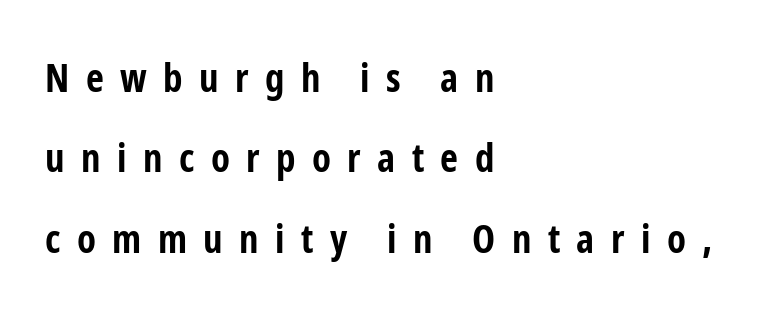
The rendering uses a large line-height, opening up the rows. The rendering inserts visible extra space after every character. The zone under the glyphs is completely vacant. Posture: vertical. Does the copy run flush right? No — it runs flush left. Letterform terminals end flat and unadorned throughout the passage.
